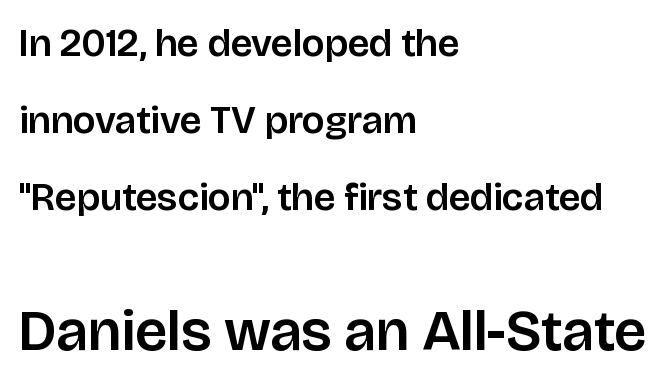
The image shows 58 px sans-serif type, upright; set left-aligned, loose line spacing (1.97x), normal letter spacing, not underlined; the second (bottom) block is 1.49x larger; low stroke contrast and a large x-height.
